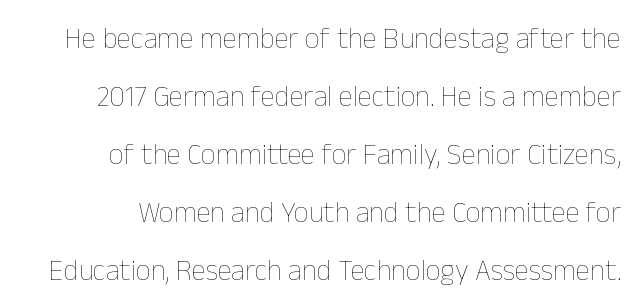
Q: Is the text bold? A: No.
Q: Is the text italic (slanted)? A: No, it is upright.
Q: Is the text underlined? A: No.
Q: Is the spacing between letters normal or unusually wide? A: Normal.
Q: Is the spacing between lines tight, normal or loose? A: Loose.
Q: Width (condensed, normal, or wide)? A: Normal.
Q: Stroke contrast? A: Low.
Q: x-height? A: Medium.
Q: Monospaced? A: No.
